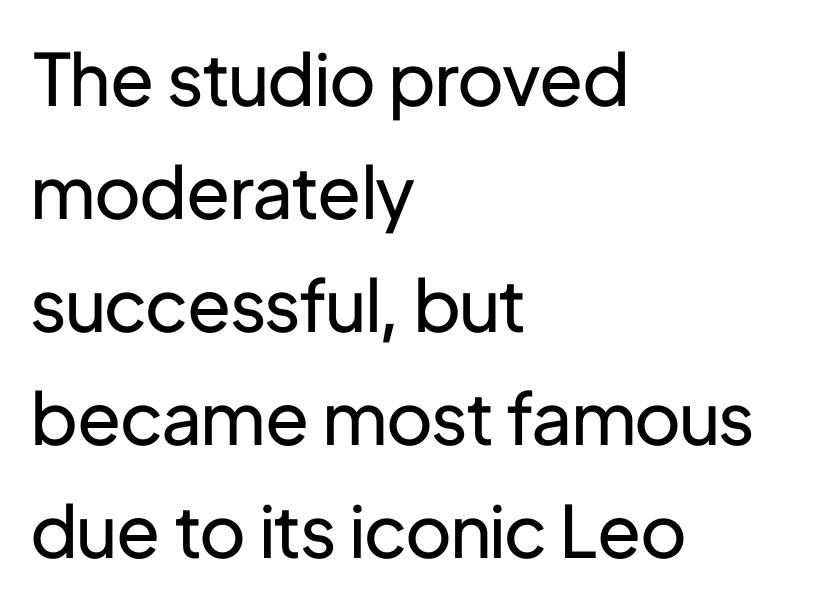
{"serif": "no", "italic": "no", "bold": "no", "weight": "regular", "width": "normal", "stroke_contrast": "low", "x_height": "medium", "monospaced": "no", "underline": "no", "align": "left", "line_spacing": "normal", "line_spacing_ratio": 1.57, "letter_spacing": "normal", "letter_spacing_em": 0.0, "glyph_px": 72}
